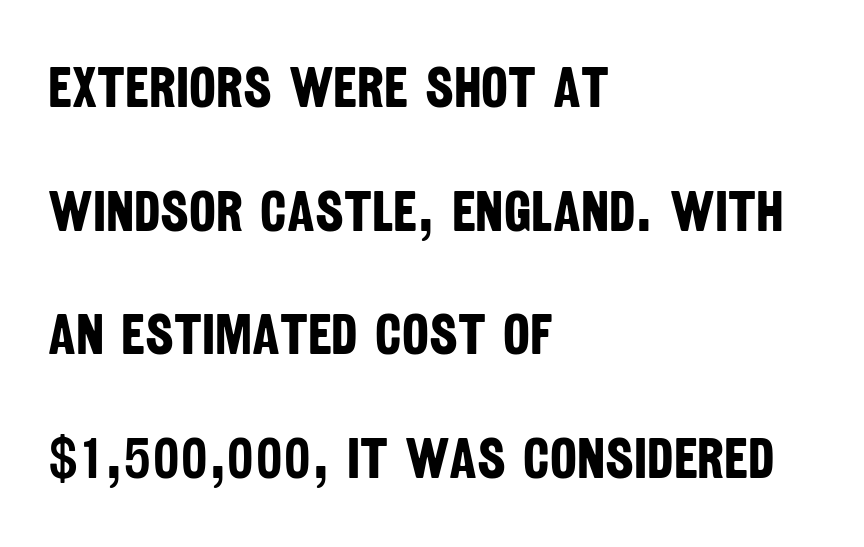
{"serif": "no", "bold": "yes", "weight": "bold", "width": "condensed", "stroke_contrast": "low", "x_height": "large", "monospaced": "no", "underline": "no", "align": "left", "line_spacing": "loose", "line_spacing_ratio": 2.17, "letter_spacing": "normal", "letter_spacing_em": 0.0, "glyph_px": 57}
